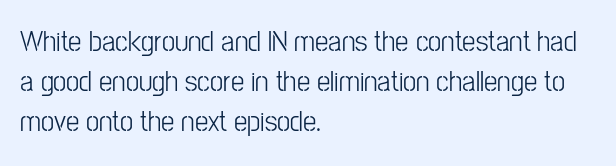
Beneath every word, the page is bare. The font family rendered here belongs to the sans-serif group. Ascenders rise straight up at ninety degrees. The rag falls on the right side of this text block. Here the designer chose a conventional face with non-uniform glyph widths. Tracking here is standard; glyphs follow each other at the usual distance.
